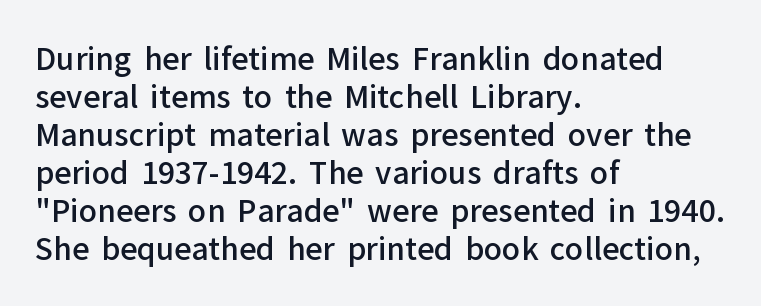
Q: Is the text bold? A: Semi-bold.
Q: Is the text italic (slanted)? A: No, it is upright.
Q: Is the typeface a serif or a sans-serif typeface? A: Sans-serif.
Q: Is the text underlined? A: No.
Q: How is the paragraph aligned? A: Left-aligned.
Q: Is the spacing between letters normal or unusually wide? A: Normal.
Q: Is the spacing between lines tight, normal or loose? A: Normal.
Q: Width (condensed, normal, or wide)? A: Normal.
Q: Stroke contrast? A: Low.
Q: x-height? A: Medium.
Q: Monospaced? A: No.
